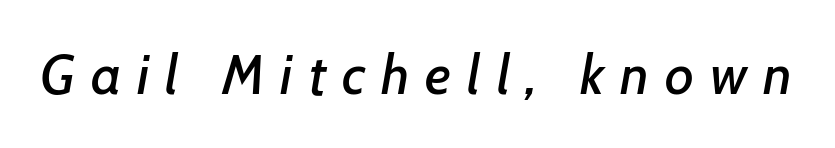
Q: Is the text italic (slanted)? A: Yes, it leans right by about 7 degrees.
Q: Is the text underlined? A: No.
Q: Is the spacing between letters normal or unusually wide? A: Unusually wide.
Q: Width (condensed, normal, or wide)? A: Normal.
Q: Stroke contrast? A: Low.
Q: x-height? A: Medium.
Q: Monospaced? A: No.
